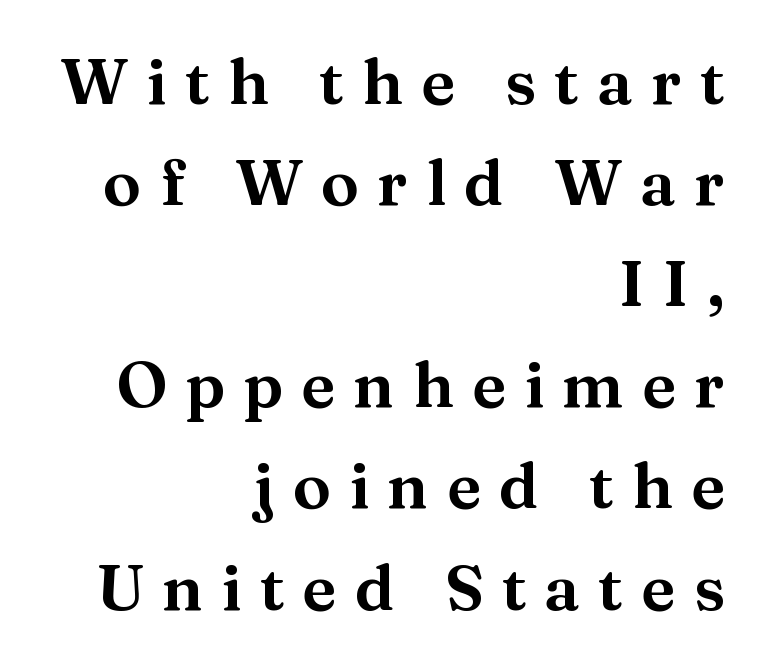
Q: Is the text italic (slanted)? A: No, it is upright.
Q: Is the typeface a serif or a sans-serif typeface? A: Serif.
Q: Is the text underlined? A: No.
Q: How is the paragraph aligned? A: Right-aligned.
Q: Is the spacing between letters normal or unusually wide? A: Unusually wide.
Q: Is the spacing between lines tight, normal or loose? A: Normal.
Q: Width (condensed, normal, or wide)? A: Wide.
Q: Stroke contrast? A: Medium.
Q: x-height? A: Medium.
Q: Monospaced? A: No.
